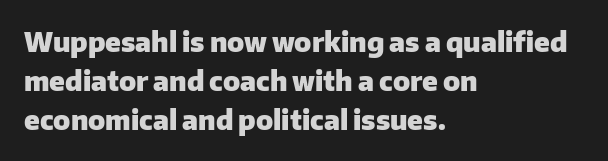
{"italic": "no", "bold": "yes", "underline": "no", "align": "left", "line_spacing": "normal", "line_spacing_ratio": 1.45, "letter_spacing": "normal", "letter_spacing_em": 0.0, "glyph_px": 27}
